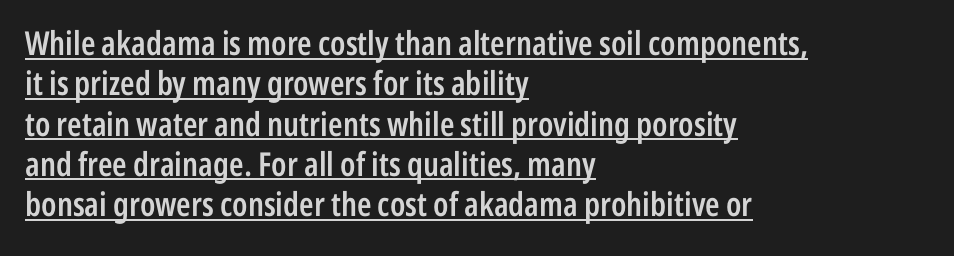
The rendering keeps characters at their native spacing. Casual observation: everything's shoved over to the left. Does the type have serifs? No, each stem ends abruptly. The face used here is proportionally spaced, like ordinary book or web type. The sample has been set in demibold, a notch under bold.
